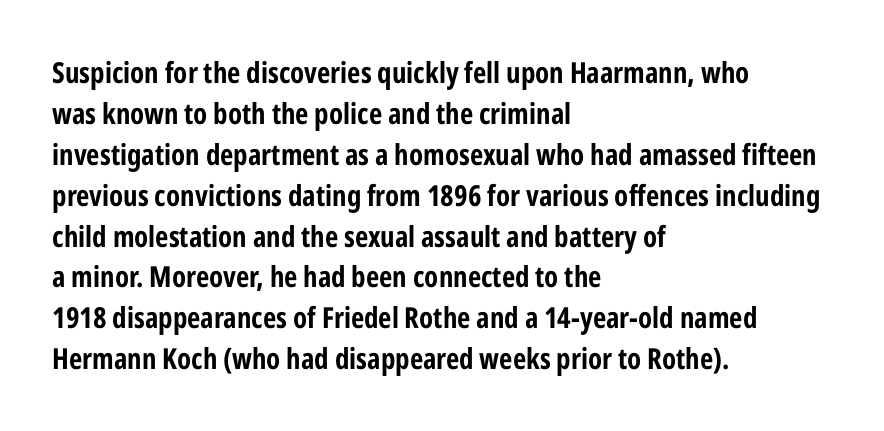
Q: Is the text bold? A: Yes.
Q: Is the text italic (slanted)? A: No, it is upright.
Q: Is the typeface a serif or a sans-serif typeface? A: Sans-serif.
Q: Is the text underlined? A: No.
Q: How is the paragraph aligned? A: Left-aligned.
Q: Is the spacing between letters normal or unusually wide? A: Normal.
Q: Is the spacing between lines tight, normal or loose? A: Normal.
Q: Width (condensed, normal, or wide)? A: Condensed.
Q: Stroke contrast? A: Low.
Q: x-height? A: Medium.
Q: Monospaced? A: No.
